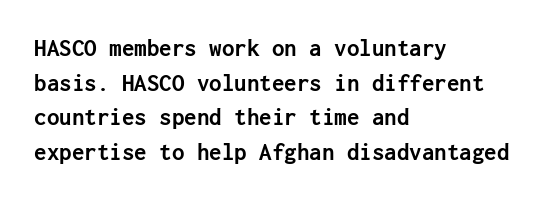
Q: Is the text bold? A: Yes.
Q: Is the text italic (slanted)? A: No, it is upright.
Q: Is the text underlined? A: No.
Q: How is the paragraph aligned? A: Left-aligned.
Q: Is the spacing between letters normal or unusually wide? A: Normal.
Q: Is the spacing between lines tight, normal or loose? A: Normal.
